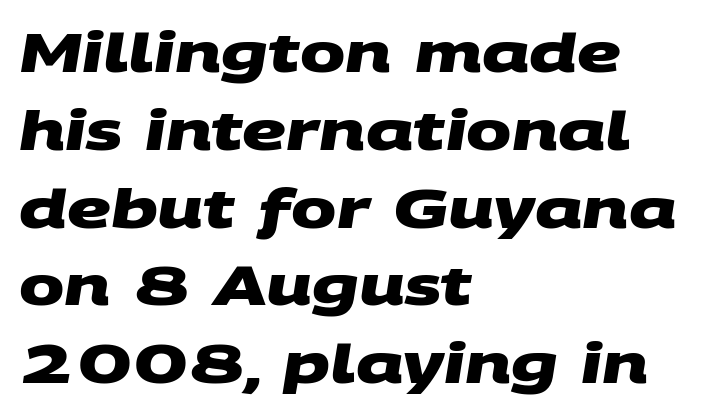
The image shows 54 px heavy, wide sans-serif type; set left-aligned, normal line spacing (1.44x), normal letter spacing, not underlined; medium stroke contrast and a large x-height.
